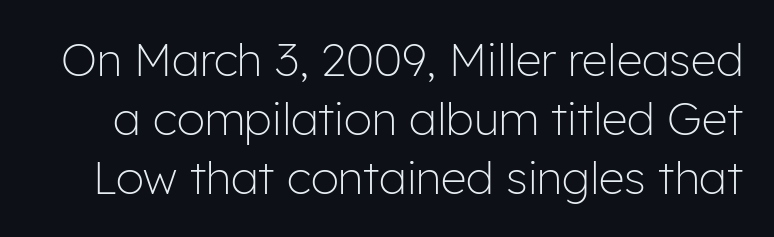
Q: Is the text bold? A: No.
Q: Is the text italic (slanted)? A: No, it is upright.
Q: Is the typeface a serif or a sans-serif typeface? A: Sans-serif.
Q: Is the text underlined? A: No.
Q: Is the spacing between letters normal or unusually wide? A: Normal.
Q: Is the spacing between lines tight, normal or loose? A: Normal.
Q: Width (condensed, normal, or wide)? A: Normal.
Q: Stroke contrast? A: Low.
Q: x-height? A: Medium.
Q: Monospaced? A: No.
